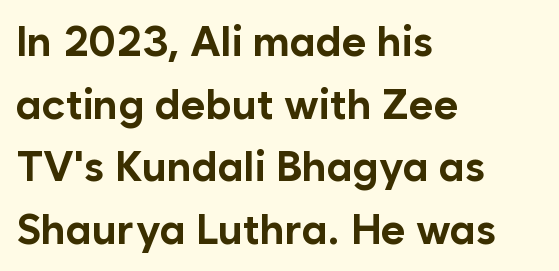
The lines in this sample share a left origin and differ only in where they stop. Check the space under the baseline: it is left empty. Is the letter spacing exaggerated? No — it looks like the ordinary default. The characters display no serif detailing; their extremities are plain. The block of text has a typical density, with ordinary space between rows.
